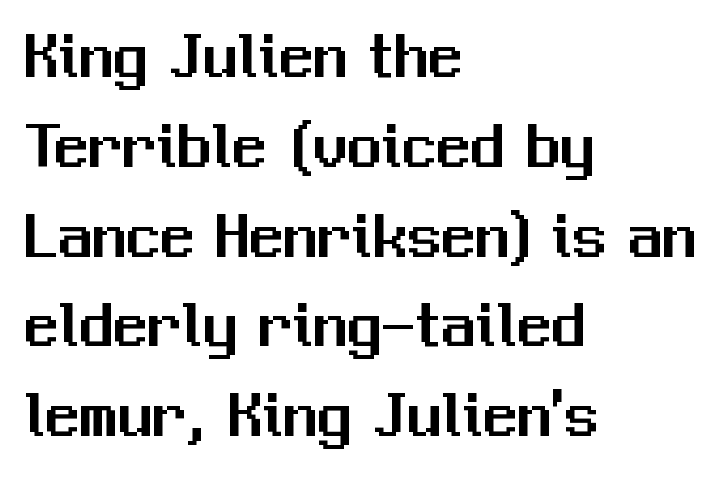
Q: Is the text italic (slanted)? A: No, it is upright.
Q: Is the typeface a serif or a sans-serif typeface? A: Sans-serif.
Q: Is the text underlined? A: No.
Q: How is the paragraph aligned? A: Left-aligned.
Q: Is the spacing between letters normal or unusually wide? A: Normal.
Q: Is the spacing between lines tight, normal or loose? A: Normal.
Q: Width (condensed, normal, or wide)? A: Normal.
Q: Stroke contrast? A: Medium.
Q: x-height? A: Medium.
Q: Monospaced? A: No.
